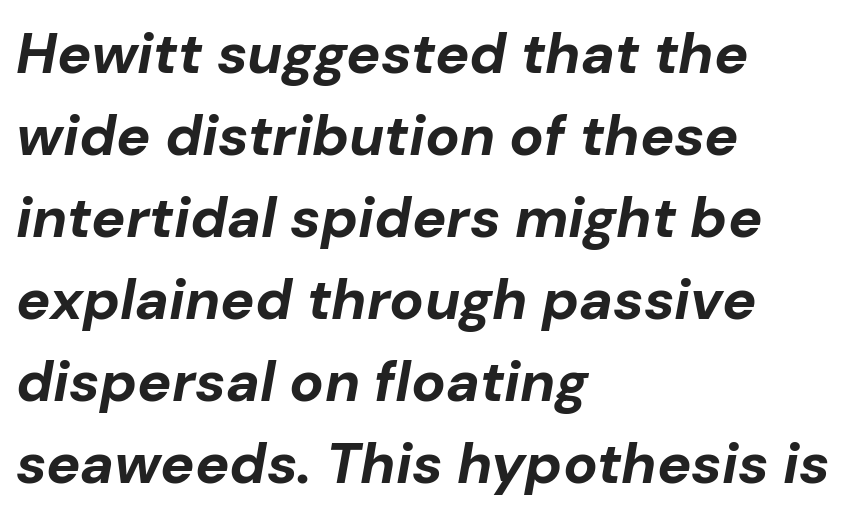
The image shows 57 px bold type, italic (leaning right); set left-aligned, normal line spacing (1.44x), normal letter spacing, not underlined; low stroke contrast and a medium x-height.
